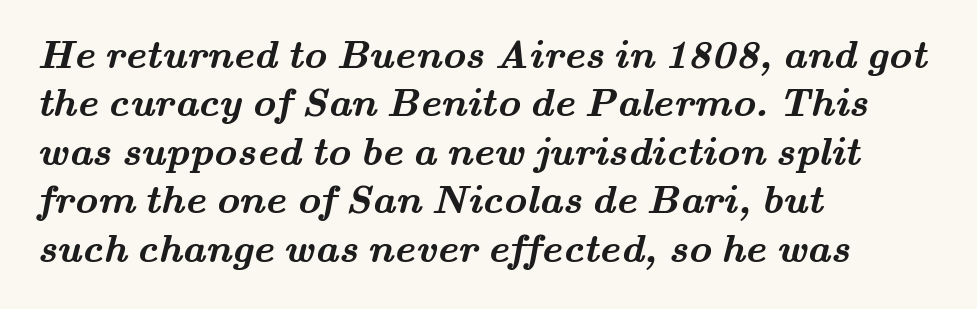
{"serif": "yes", "bold": "yes", "weight": "semibold", "width": "wide", "stroke_contrast": "medium", "x_height": "small", "monospaced": "no", "underline": "no", "align": "left", "line_spacing_ratio": 1.21, "letter_spacing": "normal", "letter_spacing_em": 0.0, "glyph_px": 40}
